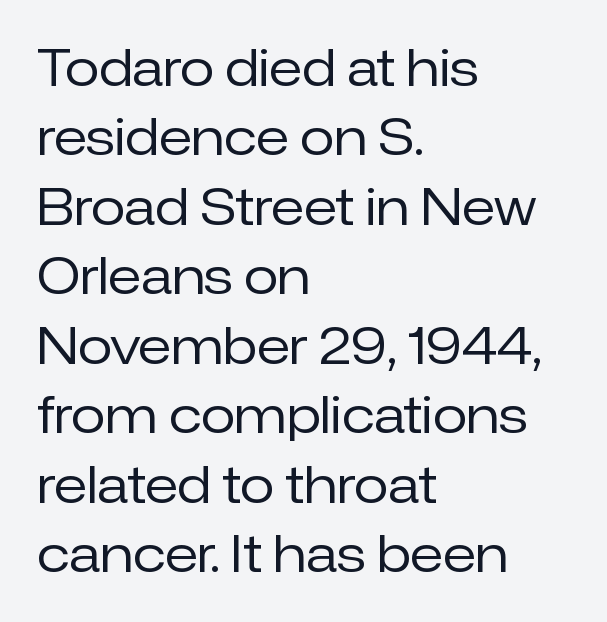
Q: Is the text bold? A: No.
Q: Is the text italic (slanted)? A: No, it is upright.
Q: Is the typeface a serif or a sans-serif typeface? A: Sans-serif.
Q: Is the text underlined? A: No.
Q: How is the paragraph aligned? A: Left-aligned.
Q: Is the spacing between letters normal or unusually wide? A: Normal.
Q: Is the spacing between lines tight, normal or loose? A: Normal.
Q: Width (condensed, normal, or wide)? A: Normal.
Q: Stroke contrast? A: Low.
Q: x-height? A: Medium.
Q: Monospaced? A: No.
